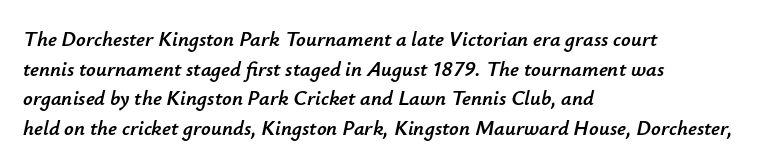
The image shows 21 px text type, italic (leaning right); set left-aligned, normal line spacing (1.41x), normal letter spacing, not underlined.
